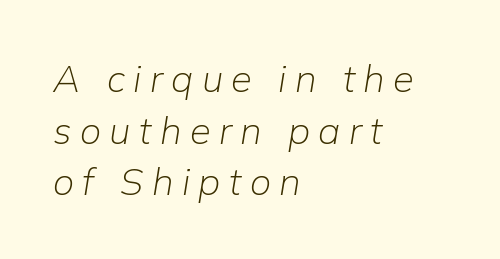
The image shows 38 px light type, italic (leaning right); set left-aligned, normal line spacing (1.36x), unusually wide letter spacing (+0.22 em), not underlined; low stroke contrast and a medium x-height.
